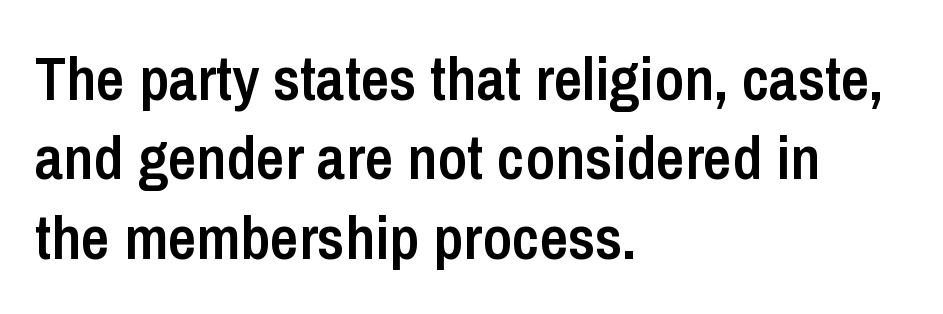
The image shows 62 px semibold, condensed sans-serif type, upright; set left-aligned, normal line spacing (1.28x), normal letter spacing, not underlined; low stroke contrast and a medium x-height.
